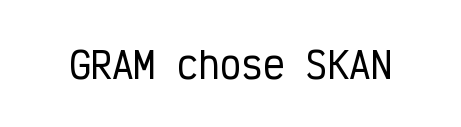
The image shows 36 px condensed sans-serif type, upright, monospaced; set normal letter spacing, not underlined; low stroke contrast and a medium x-height.
